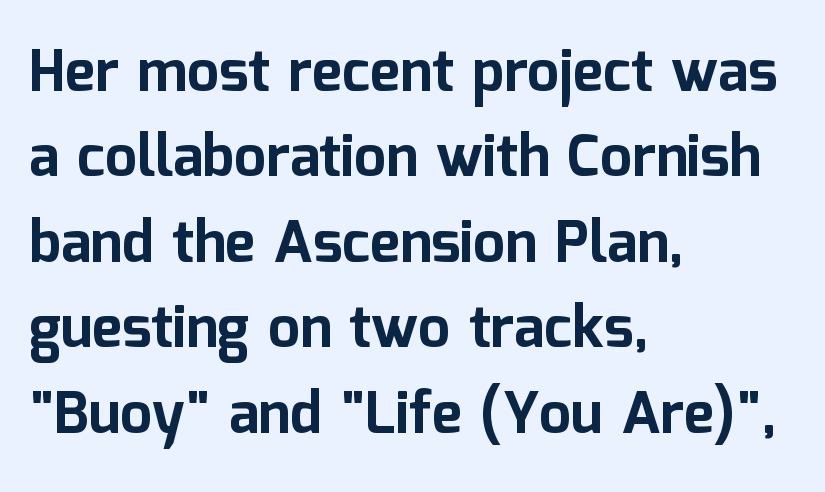
The rag falls on the right side of this text block. Letter spacing: default. Do the letters lean? They stand straight. Underlining? Definitely not there. Vertically, the passage feels balanced, rows spaced as you'd expect. Do the characters align in a grid? No, the font is proportional.
